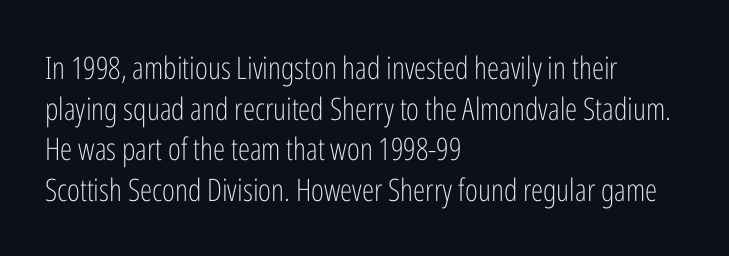
The image shows 31 px light, condensed sans-serif type, upright; set left-aligned, normal line spacing (1.31x), normal letter spacing, not underlined; low stroke contrast and a medium x-height.
